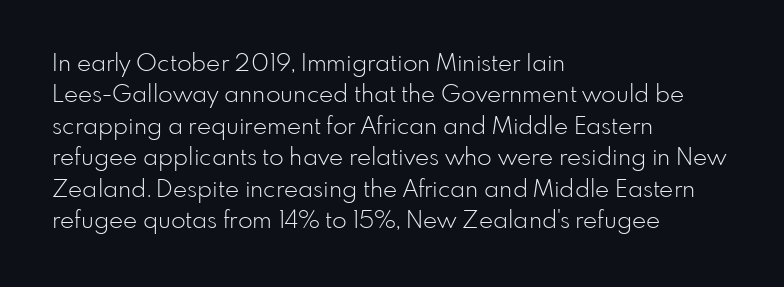
The image shows 24 px text type, upright; set left-aligned, normal line spacing (1.31x), normal letter spacing, not underlined.
